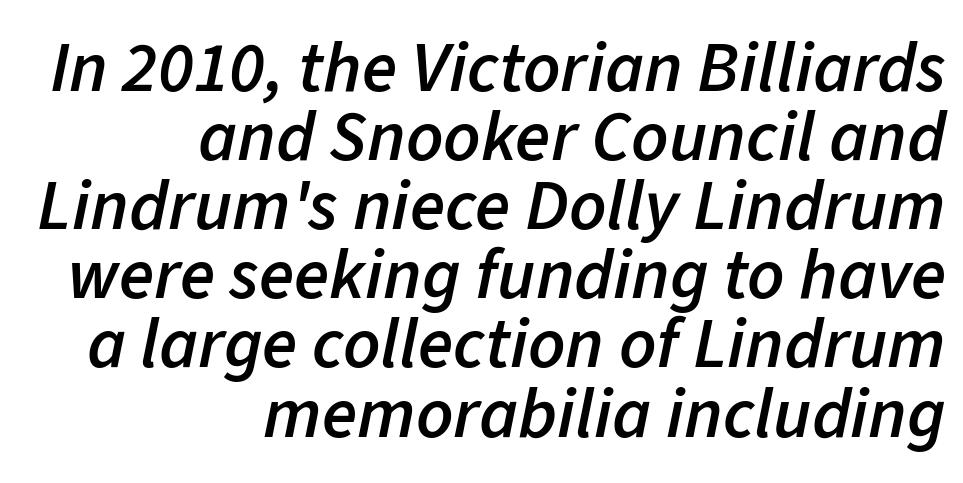
The image shows 72 px semibold type, italic (leaning right); set right-aligned, tight line spacing (0.96x), normal letter spacing, not underlined; low stroke contrast and a medium x-height.
